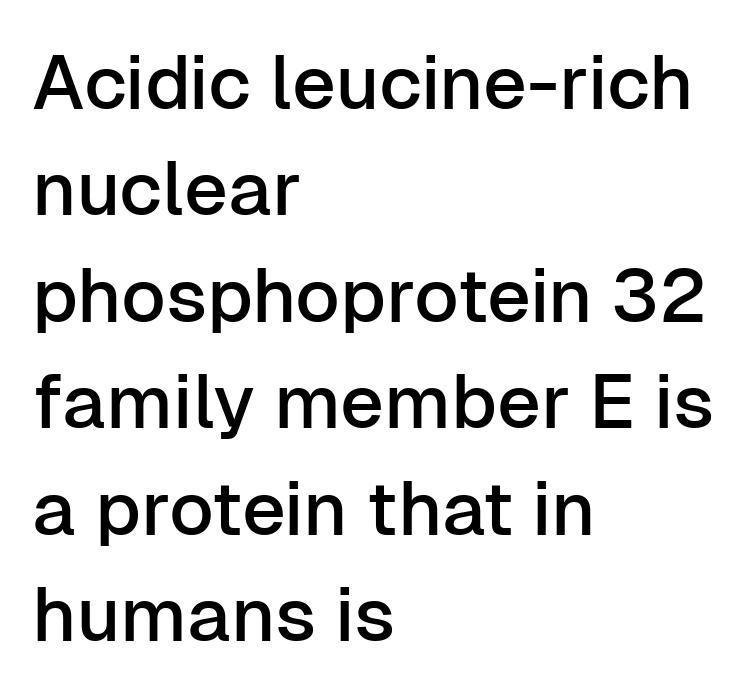
The image shows 76 px sans-serif type, upright; set left-aligned, normal line spacing (1.4x), normal letter spacing, not underlined; low stroke contrast and a medium x-height.
